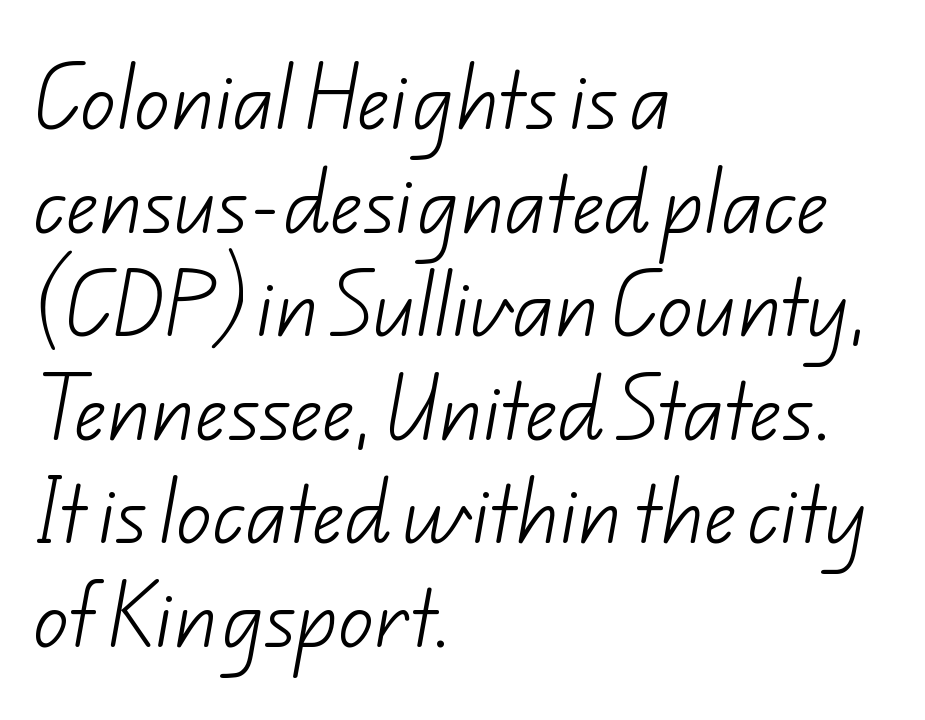
Is this a fixed-width face? No — the glyphs have proportional, varying widths. Is this a heavy cut? Hardly; it is regular or lighter. These lines are composed in type without serifs. Leftover space on each line is placed entirely after the last word. Inter-character spacing is left at the font's built-in metrics. The passage shown is not underscored anywhere.
